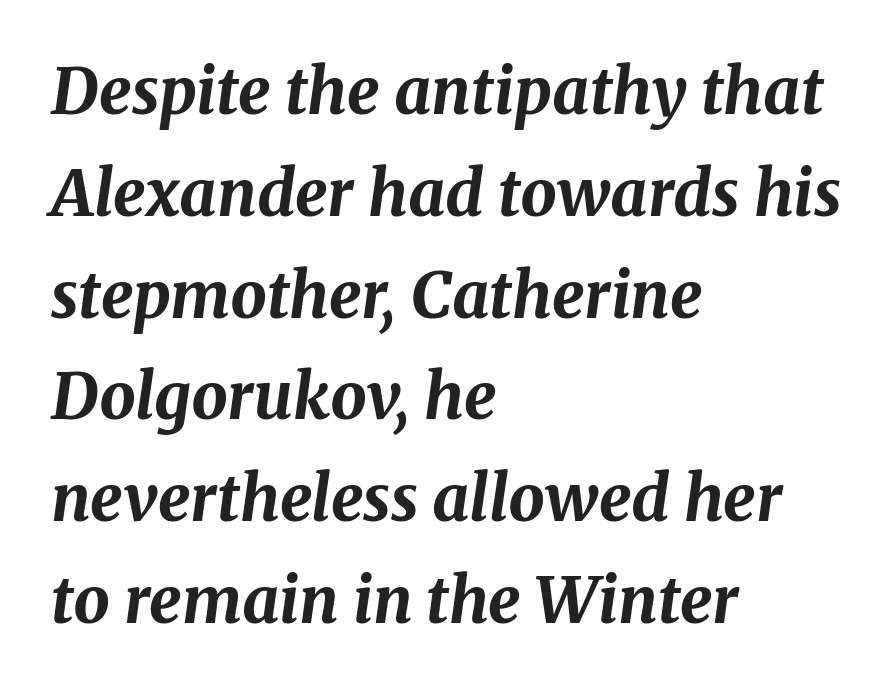
{"italic": "yes", "lean": "right", "slant_degrees": 8, "bold": "yes", "weight": "bold", "width": "normal", "stroke_contrast": "medium", "x_height": "medium", "monospaced": "no", "underline": "no", "align": "left", "line_spacing": "normal", "line_spacing_ratio": 1.59, "letter_spacing": "normal", "letter_spacing_em": 0.0, "glyph_px": 64}
